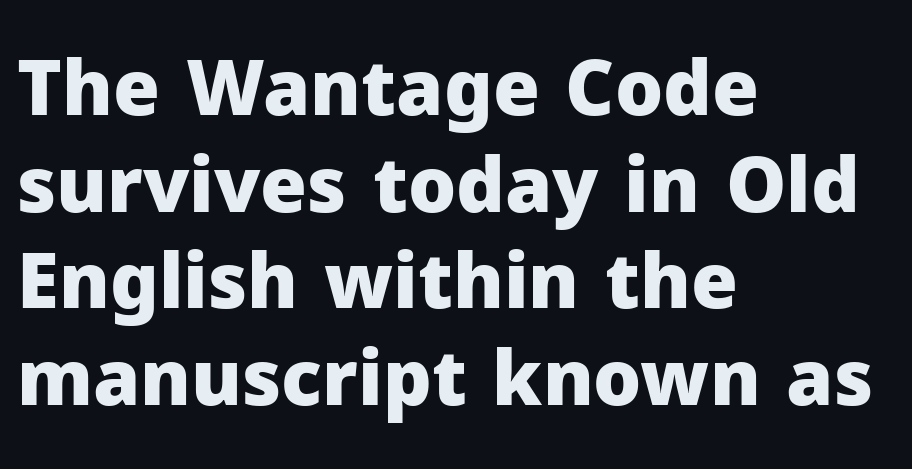
Q: Is the text bold? A: Yes.
Q: Is the text italic (slanted)? A: No, it is upright.
Q: Is the typeface a serif or a sans-serif typeface? A: Sans-serif.
Q: Is the text underlined? A: No.
Q: How is the paragraph aligned? A: Left-aligned.
Q: Is the spacing between letters normal or unusually wide? A: Normal.
Q: Is the spacing between lines tight, normal or loose? A: Normal.
Q: Width (condensed, normal, or wide)? A: Normal.
Q: Stroke contrast? A: Low.
Q: x-height? A: Medium.
Q: Monospaced? A: No.
